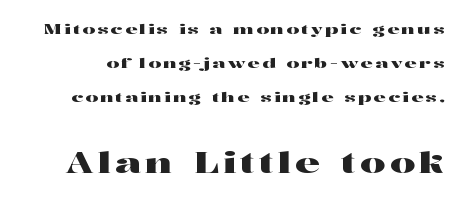
Leading: increased. The rendering uses natural spacing where letterforms have individual widths. Each letter's strokes conclude with small projecting serifs. Is there any slant? The stems are plumb. The strip under each line holds only bare page. The emphasis by scale lands on block number two, below.
